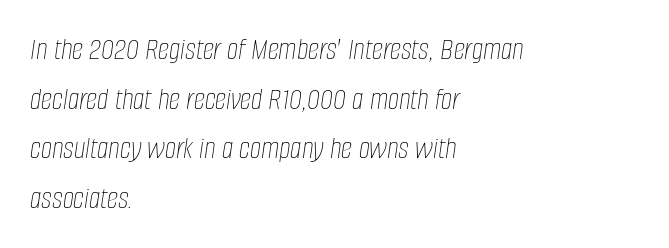
Q: Is the text bold? A: No.
Q: Is the text italic (slanted)? A: Yes, it leans right by about 8 degrees.
Q: Is the text underlined? A: No.
Q: How is the paragraph aligned? A: Left-aligned.
Q: Is the spacing between letters normal or unusually wide? A: Normal.
Q: Is the spacing between lines tight, normal or loose? A: Normal.
Q: Width (condensed, normal, or wide)? A: Condensed.
Q: Stroke contrast? A: Low.
Q: x-height? A: Large.
Q: Monospaced? A: No.
